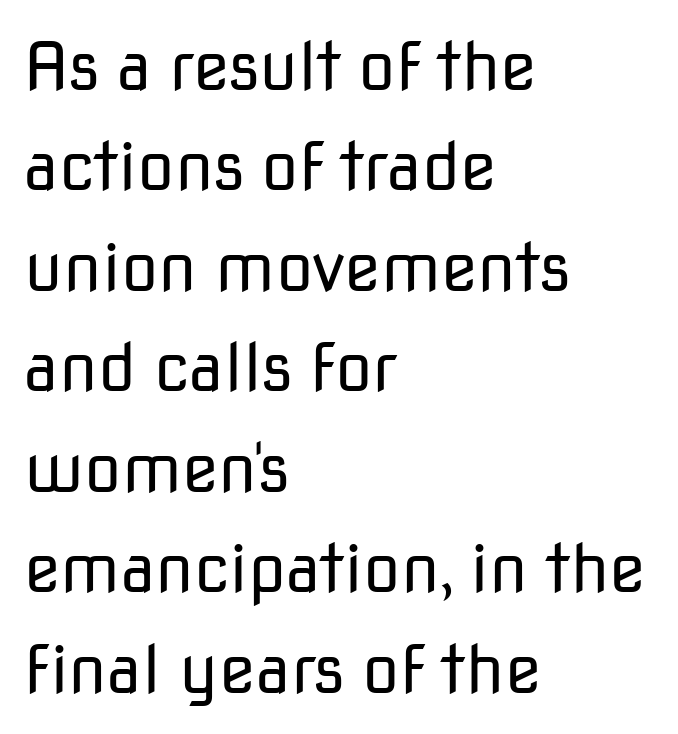
{"serif": "no", "italic": "no", "bold": "no", "weight": "regular", "width": "normal", "stroke_contrast": "low", "x_height": "medium", "monospaced": "no", "underline": "no", "align": "left", "line_spacing": "normal", "line_spacing_ratio": 1.5, "letter_spacing": "normal", "letter_spacing_em": 0.0, "glyph_px": 67}
